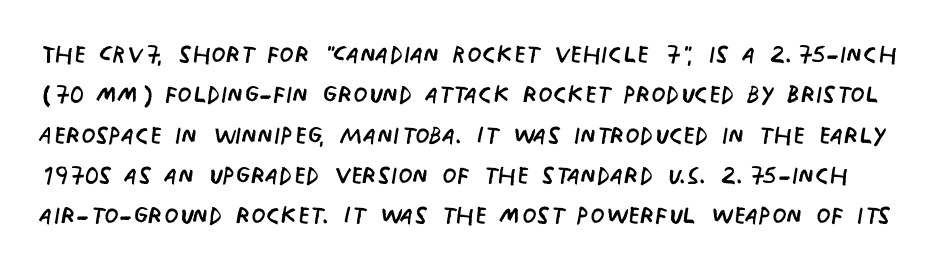
{"serif": "no", "bold": "no", "weight": "regular", "width": "condensed", "stroke_contrast": "low", "x_height": "large", "monospaced": "no", "underline": "no", "line_spacing_ratio": 1.22, "letter_spacing": "normal", "letter_spacing_em": 0.0, "glyph_px": 33}
